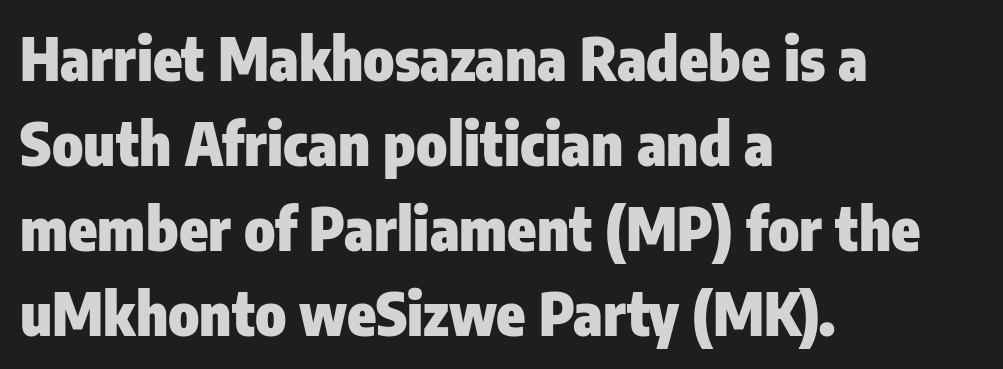
The face used here is proportionally spaced, like ordinary book or web type. Typographic density is high because the face is bold. Classification — sans serif. Every character sits straight up, as roman type does. These lines are set flush left with a ragged right edge.
